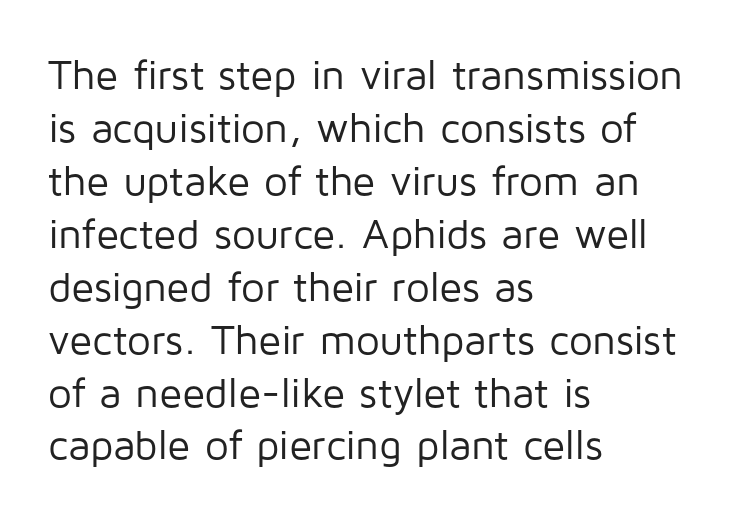
Q: Is the text bold? A: No.
Q: Is the text italic (slanted)? A: No, it is upright.
Q: Is the typeface a serif or a sans-serif typeface? A: Sans-serif.
Q: Is the text underlined? A: No.
Q: How is the paragraph aligned? A: Left-aligned.
Q: Is the spacing between letters normal or unusually wide? A: Normal.
Q: Is the spacing between lines tight, normal or loose? A: Normal.
Q: Width (condensed, normal, or wide)? A: Normal.
Q: Stroke contrast? A: Low.
Q: x-height? A: Medium.
Q: Monospaced? A: No.
